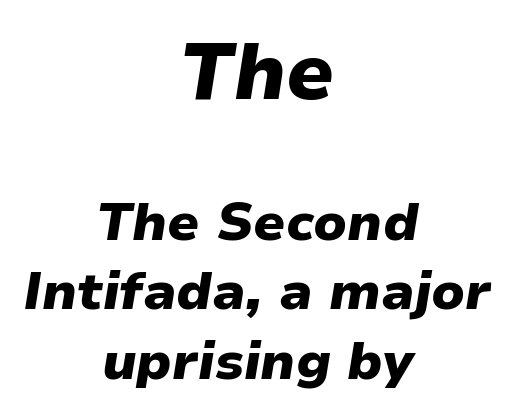
Q: Is the text bold? A: Yes.
Q: Is the text italic (slanted)? A: Yes, it leans right by about 9 degrees.
Q: Is the text underlined? A: No.
Q: How is the paragraph aligned? A: Centered.
Q: Is the spacing between letters normal or unusually wide? A: Normal.
Q: Is the spacing between lines tight, normal or loose? A: Normal.
Q: Which block of text is set in a larger size, the first (top) or the second (bottom)? A: The first (top) one.
Q: Width (condensed, normal, or wide)? A: Normal.
Q: Stroke contrast? A: Low.
Q: x-height? A: Medium.
Q: Monospaced? A: No.
